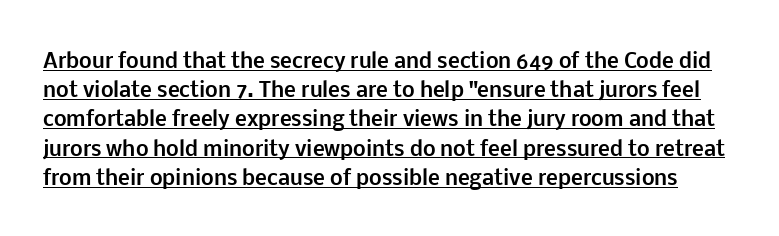
The image shows 20 px bold type, upright; set normal line spacing (1.46x), normal letter spacing, underlined.
